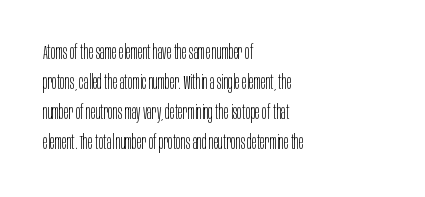
The image shows 20 px text type, upright; set left-aligned, normal line spacing (1.5x), normal letter spacing, not underlined.
